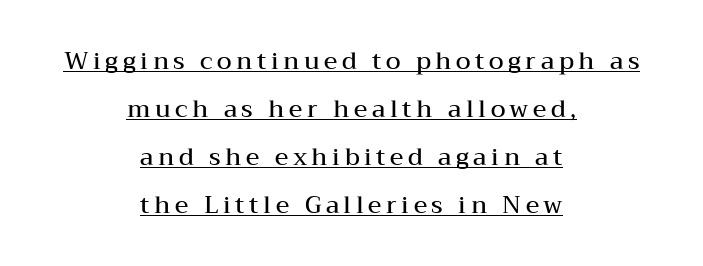
Stroke thickness is moderately raised; the sample reads as semibold. Honestly, the rows look like they've been pulled way apart. A centered setting, common on invitations and titles, is used for this passage. Does a line run under the words? Yes, clearly. Posture: vertical.
